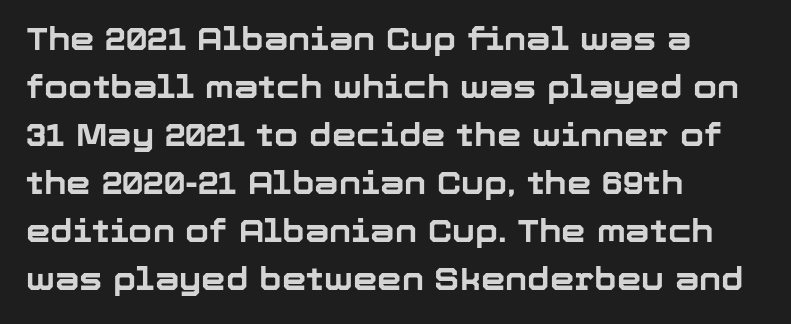
{"serif": "no", "italic": "no", "bold": "yes", "weight": "bold", "width": "normal", "stroke_contrast": "low", "x_height": "medium", "monospaced": "no", "underline": "no", "align": "left", "line_spacing": "normal", "line_spacing_ratio": 1.55, "letter_spacing": "normal", "letter_spacing_em": 0.0, "glyph_px": 31}
